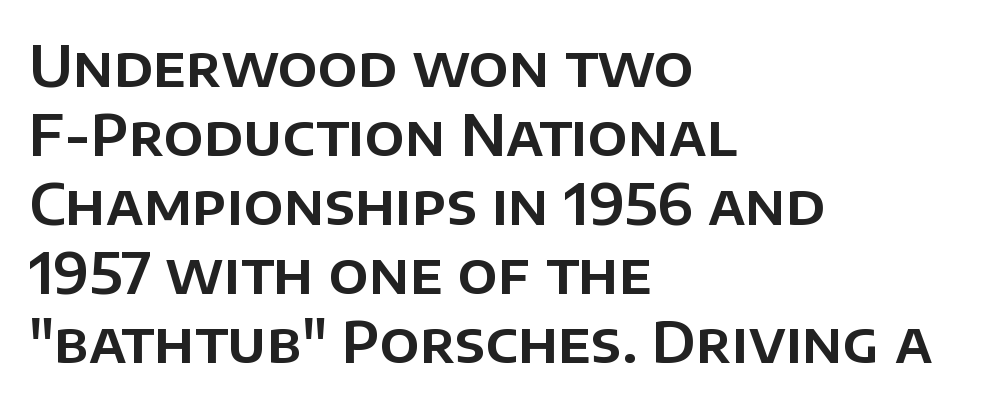
{"serif": "no", "italic": "no", "width": "normal", "stroke_contrast": "low", "x_height": "large", "monospaced": "no", "underline": "no", "align": "left", "line_spacing_ratio": 1.23, "letter_spacing": "normal", "letter_spacing_em": 0.0, "glyph_px": 56}
